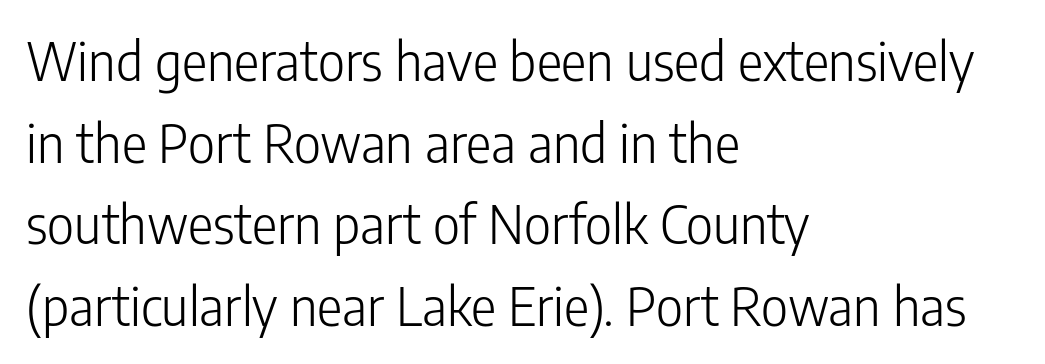
Q: Is the text bold? A: No.
Q: Is the text italic (slanted)? A: No, it is upright.
Q: Is the typeface a serif or a sans-serif typeface? A: Sans-serif.
Q: Is the text underlined? A: No.
Q: How is the paragraph aligned? A: Left-aligned.
Q: Is the spacing between letters normal or unusually wide? A: Normal.
Q: Is the spacing between lines tight, normal or loose? A: Normal.
Q: Width (condensed, normal, or wide)? A: Condensed.
Q: Stroke contrast? A: Low.
Q: x-height? A: Medium.
Q: Monospaced? A: No.
